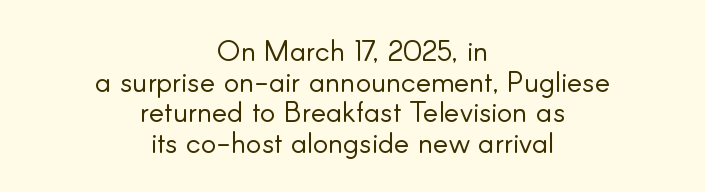
Q: Is the text bold? A: No.
Q: Is the text italic (slanted)? A: No, it is upright.
Q: Is the typeface a serif or a sans-serif typeface? A: Sans-serif.
Q: Is the text underlined? A: No.
Q: How is the paragraph aligned? A: Centered.
Q: Is the spacing between letters normal or unusually wide? A: Normal.
Q: Is the spacing between lines tight, normal or loose? A: Tight.
Q: Width (condensed, normal, or wide)? A: Normal.
Q: Stroke contrast? A: Low.
Q: x-height? A: Small.
Q: Monospaced? A: No.
